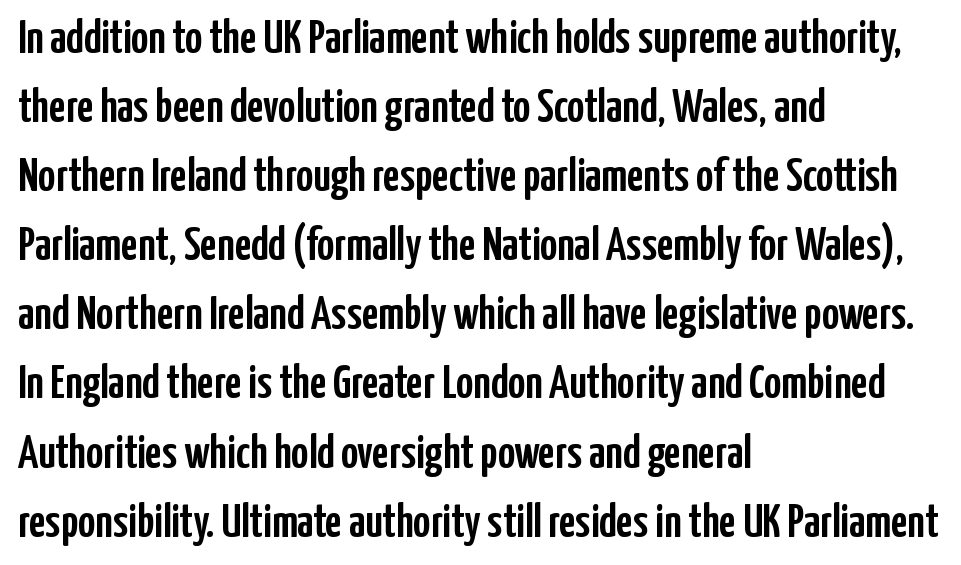
Q: Is the text italic (slanted)? A: No, it is upright.
Q: Is the typeface a serif or a sans-serif typeface? A: Sans-serif.
Q: Is the text underlined? A: No.
Q: How is the paragraph aligned? A: Left-aligned.
Q: Is the spacing between letters normal or unusually wide? A: Normal.
Q: Is the spacing between lines tight, normal or loose? A: Normal.
Q: Width (condensed, normal, or wide)? A: Condensed.
Q: Stroke contrast? A: Low.
Q: x-height? A: Medium.
Q: Monospaced? A: No.
